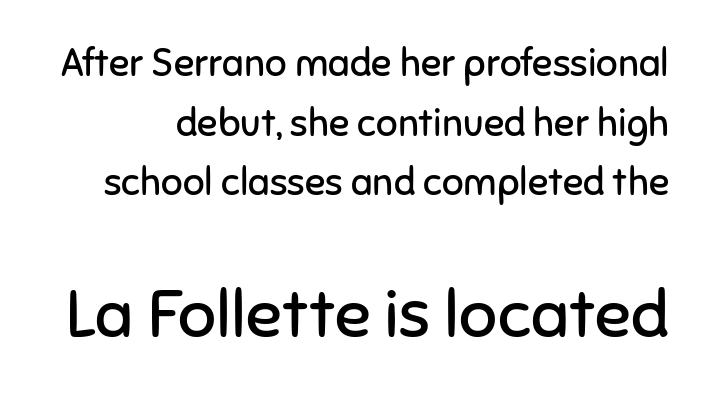
The image shows 67 px regular-weight sans-serif type, upright; set normal line spacing (1.57x), normal letter spacing, not underlined; the second (bottom) block is 1.76x larger; low stroke contrast and a medium x-height.
